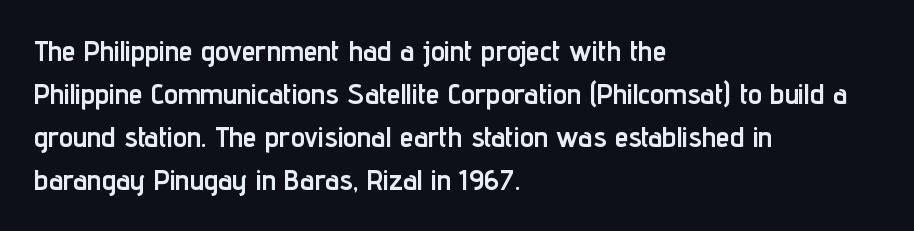
Q: Is the text bold? A: Yes.
Q: Is the text italic (slanted)? A: No, it is upright.
Q: Is the typeface a serif or a sans-serif typeface? A: Sans-serif.
Q: Is the text underlined? A: No.
Q: How is the paragraph aligned? A: Left-aligned.
Q: Is the spacing between letters normal or unusually wide? A: Normal.
Q: Is the spacing between lines tight, normal or loose? A: Normal.
Q: Width (condensed, normal, or wide)? A: Condensed.
Q: Stroke contrast? A: Low.
Q: x-height? A: Medium.
Q: Monospaced? A: No.
